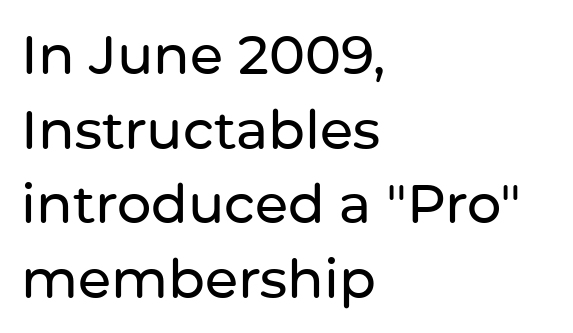
Q: Is the text italic (slanted)? A: No, it is upright.
Q: Is the typeface a serif or a sans-serif typeface? A: Sans-serif.
Q: Is the text underlined? A: No.
Q: How is the paragraph aligned? A: Left-aligned.
Q: Is the spacing between letters normal or unusually wide? A: Normal.
Q: Is the spacing between lines tight, normal or loose? A: Normal.
Q: Width (condensed, normal, or wide)? A: Normal.
Q: Stroke contrast? A: Low.
Q: x-height? A: Medium.
Q: Monospaced? A: No.
